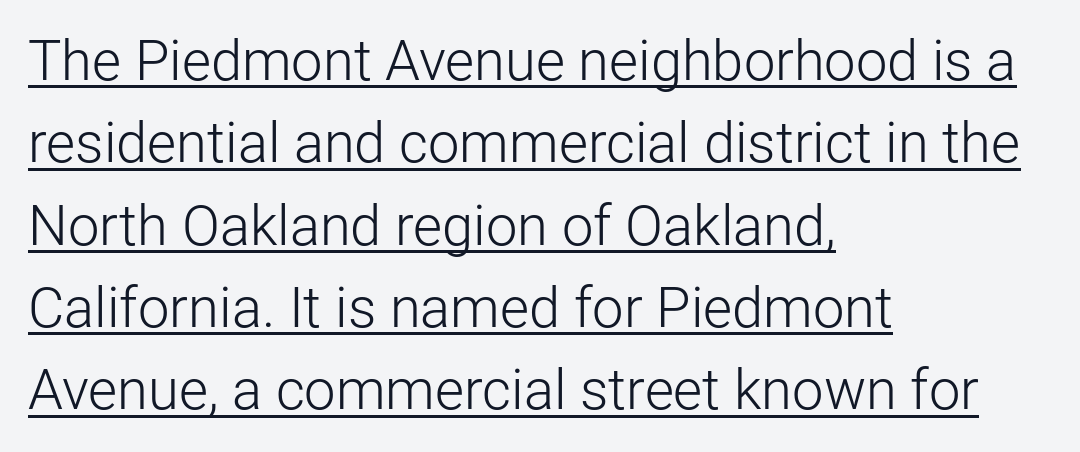
{"serif": "no", "italic": "no", "bold": "no", "weight": "light", "width": "normal", "stroke_contrast": "low", "x_height": "medium", "monospaced": "no", "underline": "yes", "align": "left", "line_spacing": "normal", "line_spacing_ratio": 1.47, "letter_spacing": "normal", "letter_spacing_em": 0.0, "glyph_px": 56}
